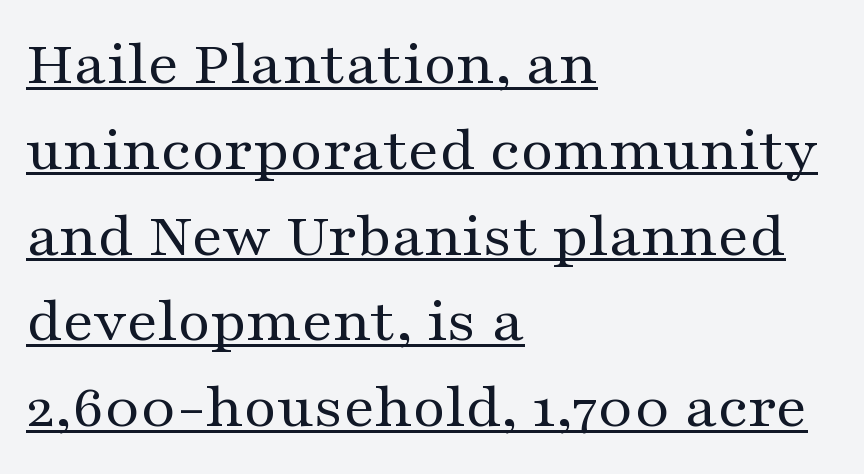
The image shows 64 px regular-weight, wide serif type, upright; set left-aligned, normal line spacing (1.34x), normal letter spacing, underlined; medium stroke contrast and a medium x-height.
